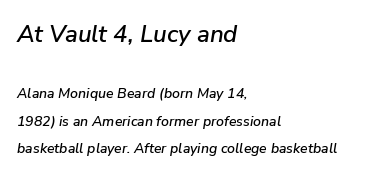
{"italic": "yes", "lean": "right", "slant_degrees": 9, "underline": "no", "align": "left", "line_spacing": "loose", "line_spacing_ratio": 1.96, "letter_spacing": "normal", "letter_spacing_em": 0.0, "larger_block": "first", "size_ratio": 1.71, "glyph_px": 24}
